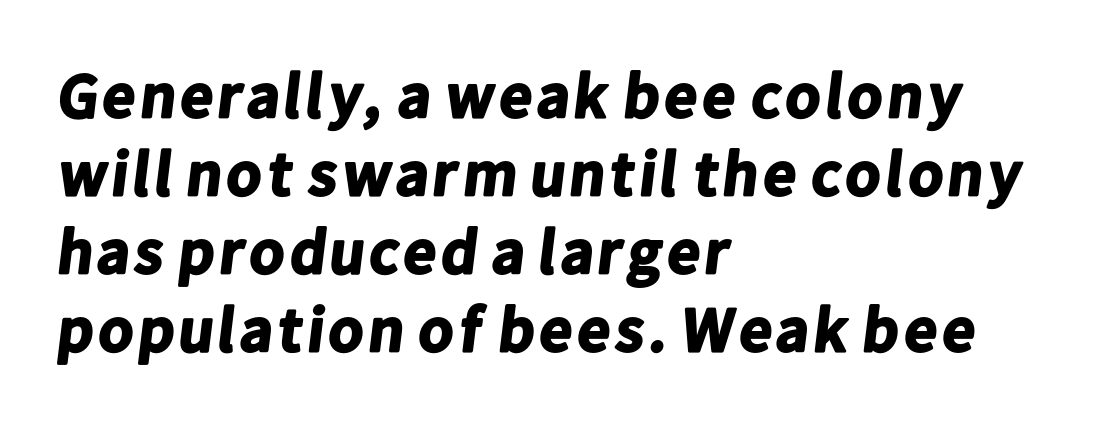
Q: Is the text bold? A: Yes.
Q: Is the typeface a serif or a sans-serif typeface? A: Sans-serif.
Q: Is the text underlined? A: No.
Q: How is the paragraph aligned? A: Left-aligned.
Q: Is the spacing between letters normal or unusually wide? A: Normal.
Q: Width (condensed, normal, or wide)? A: Normal.
Q: Stroke contrast? A: Low.
Q: x-height? A: Medium.
Q: Monospaced? A: No.
